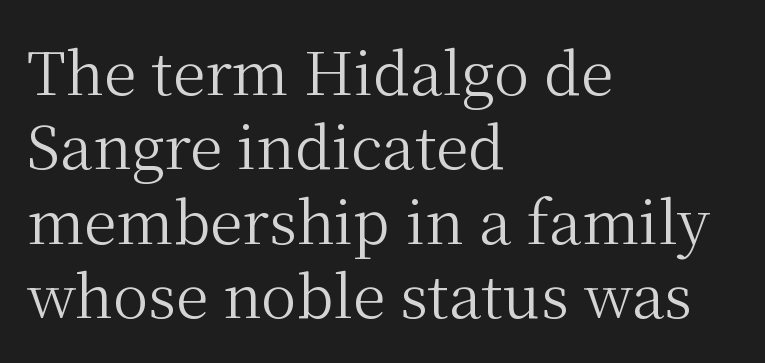
Q: Is the text bold? A: No.
Q: Is the text italic (slanted)? A: No, it is upright.
Q: Is the typeface a serif or a sans-serif typeface? A: Serif.
Q: Is the text underlined? A: No.
Q: How is the paragraph aligned? A: Left-aligned.
Q: Is the spacing between letters normal or unusually wide? A: Normal.
Q: Is the spacing between lines tight, normal or loose? A: Normal.
Q: Width (condensed, normal, or wide)? A: Normal.
Q: Stroke contrast? A: Medium.
Q: x-height? A: Medium.
Q: Monospaced? A: No.
